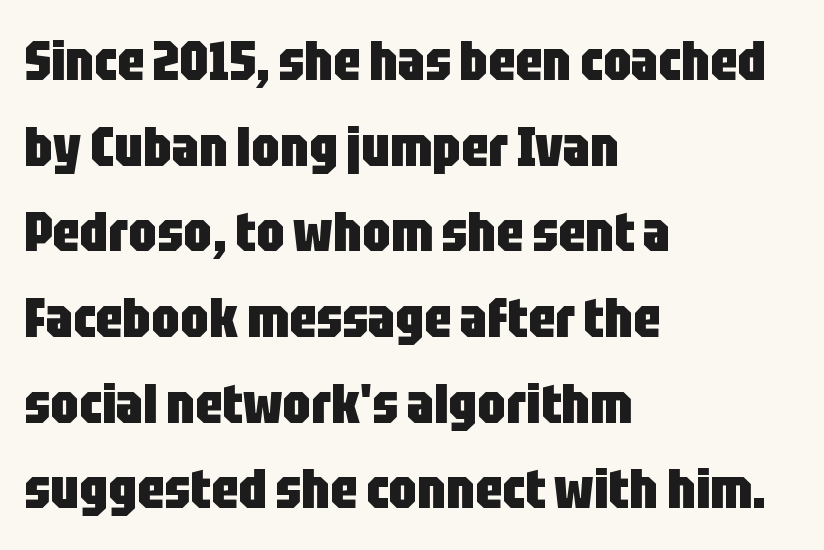
The image shows 56 px heavy, condensed sans-serif type, upright; set left-aligned, normal line spacing (1.53x), normal letter spacing, not underlined; low stroke contrast and a large x-height.
